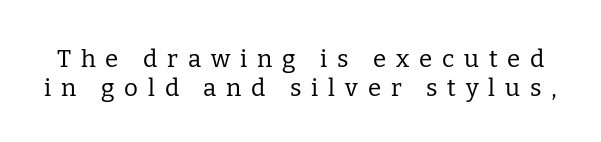
{"italic": "no", "bold": "no", "underline": "no", "line_spacing_ratio": 1.19, "letter_spacing": "wide", "letter_spacing_em": 0.41, "glyph_px": 24}
